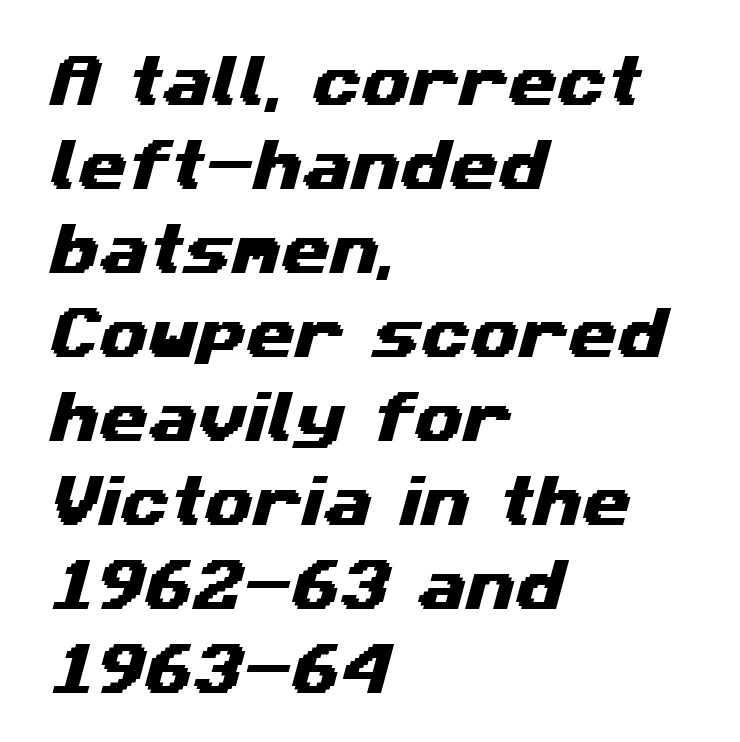
The image shows 56 px wide sans-serif type; set left-aligned, normal line spacing (1.5x), normal letter spacing, not underlined; medium stroke contrast and a medium x-height.
